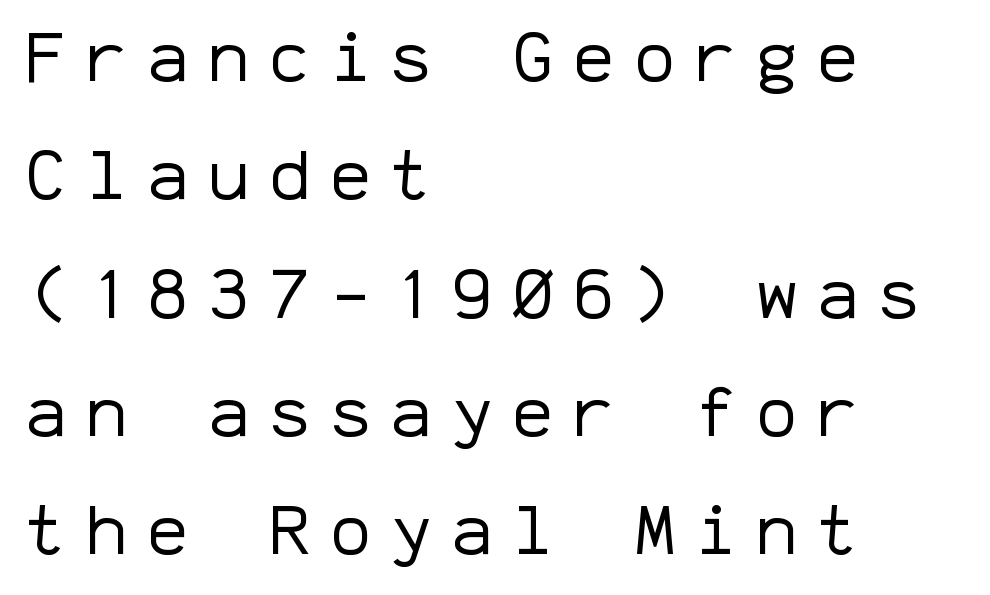
{"serif": "no", "italic": "no", "bold": "no", "weight": "regular", "width": "normal", "stroke_contrast": "low", "x_height": "medium", "monospaced": "yes", "underline": "no", "align": "left", "line_spacing": "normal", "line_spacing_ratio": 1.69, "letter_spacing": "wide", "letter_spacing_em": 0.27, "glyph_px": 70}
